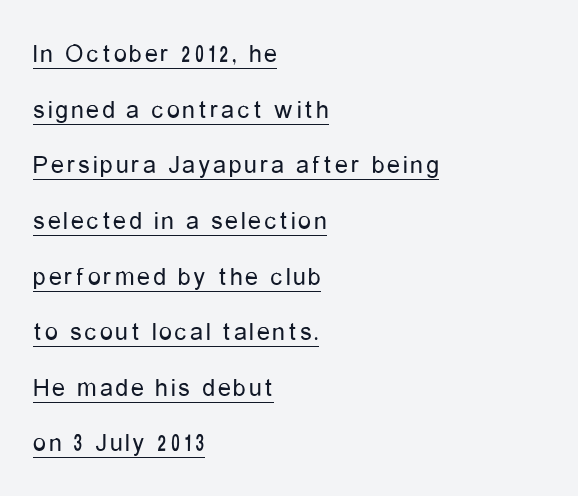
The image shows 26 px text type, upright; set left-aligned, loose line spacing (2.14x), underlined.
